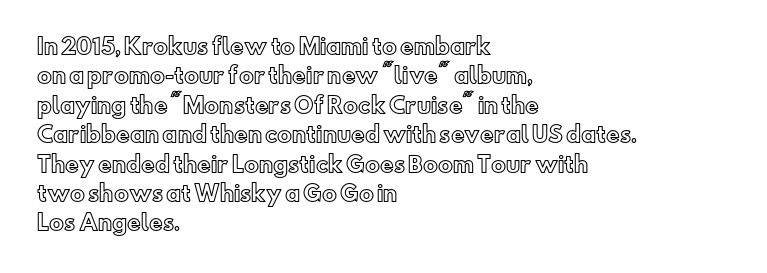
Q: Is the text italic (slanted)? A: No, it is upright.
Q: Is the text underlined? A: No.
Q: How is the paragraph aligned? A: Left-aligned.
Q: Is the spacing between letters normal or unusually wide? A: Normal.
Q: Is the spacing between lines tight, normal or loose? A: Normal.
